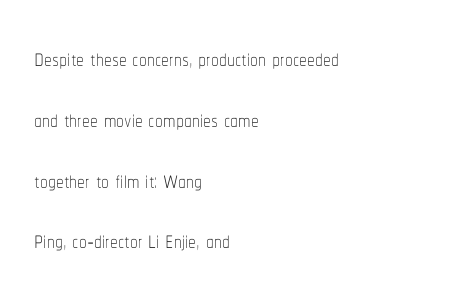
The image shows 31 px thin, condensed type, upright; set left-aligned, loose line spacing (1.96x), normal letter spacing, not underlined; low stroke contrast and a medium x-height.
